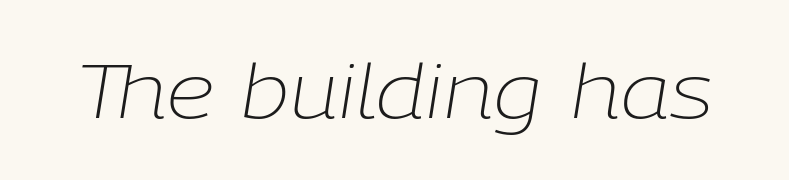
Q: Is the text bold? A: No.
Q: Is the text italic (slanted)? A: Yes, it leans right by about 9 degrees.
Q: Is the text underlined? A: No.
Q: Is the spacing between letters normal or unusually wide? A: Normal.
Q: Width (condensed, normal, or wide)? A: Normal.
Q: Stroke contrast? A: Low.
Q: x-height? A: Medium.
Q: Monospaced? A: No.
